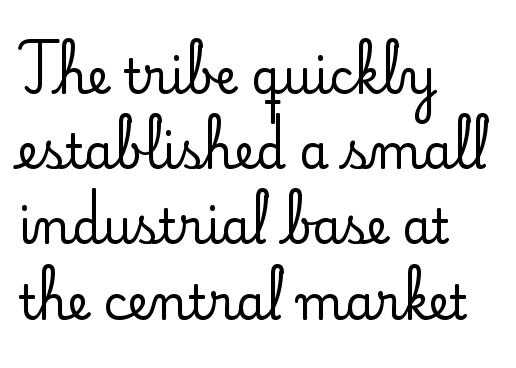
{"serif": "yes", "italic": "no", "width": "normal", "stroke_contrast": "low", "x_height": "small", "monospaced": "no", "underline": "no", "align": "left", "line_spacing": "normal", "line_spacing_ratio": 1.6, "letter_spacing": "normal", "letter_spacing_em": 0.0, "glyph_px": 47}
